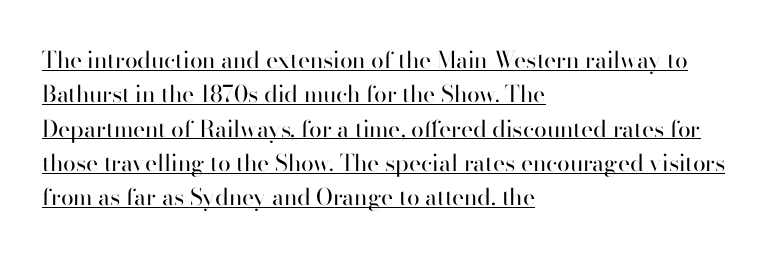
Q: Is the text bold? A: No.
Q: Is the text italic (slanted)? A: No, it is upright.
Q: Is the text underlined? A: Yes.
Q: How is the paragraph aligned? A: Left-aligned.
Q: Is the spacing between letters normal or unusually wide? A: Normal.
Q: Is the spacing between lines tight, normal or loose? A: Normal.
